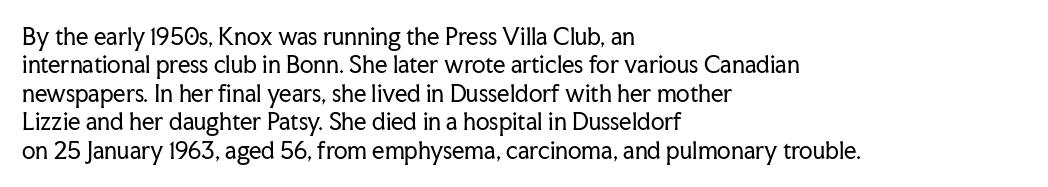
Q: Is the text bold? A: No.
Q: Is the text italic (slanted)? A: No, it is upright.
Q: Is the text underlined? A: No.
Q: How is the paragraph aligned? A: Left-aligned.
Q: Is the spacing between letters normal or unusually wide? A: Normal.
Q: Is the spacing between lines tight, normal or loose? A: Normal.
